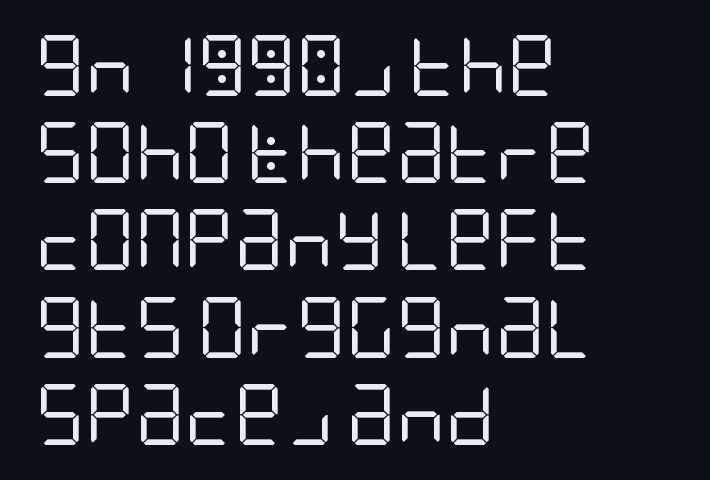
Q: Is the text bold? A: No.
Q: Is the text italic (slanted)? A: No, it is upright.
Q: Is the typeface a serif or a sans-serif typeface? A: Sans-serif.
Q: Is the text underlined? A: No.
Q: How is the paragraph aligned? A: Left-aligned.
Q: Is the spacing between letters normal or unusually wide? A: Normal.
Q: Is the spacing between lines tight, normal or loose? A: Normal.
Q: Width (condensed, normal, or wide)? A: Condensed.
Q: Stroke contrast? A: Low.
Q: x-height? A: Large.
